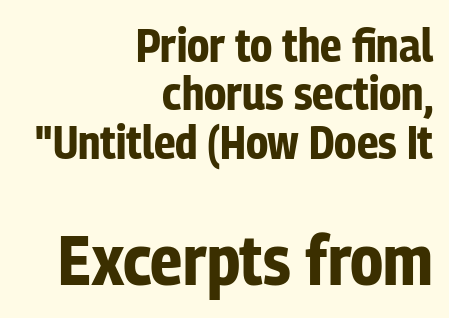
Characters remain perfectly vertical along every line. These two chunks differ in scale, with the bottom chunk taking the larger measure. Teacher's note: observe the even right margin — that is flush-right alignment. The type family on display is of the sans-serif kind.
